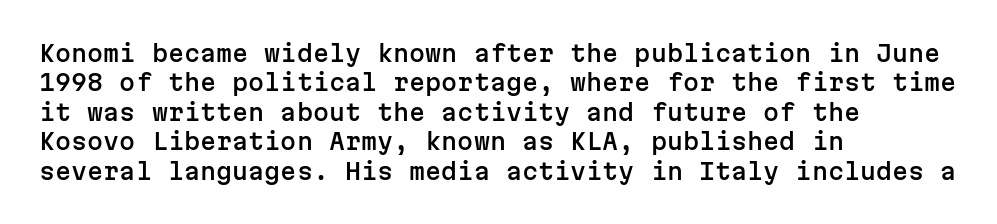
One-word summary of the alignment: left. Posture: vertical. The tracking reads as untouched default to a designer's eye. Each row of text sits above clean, open space. Does the leading feel generous? No, just average.
